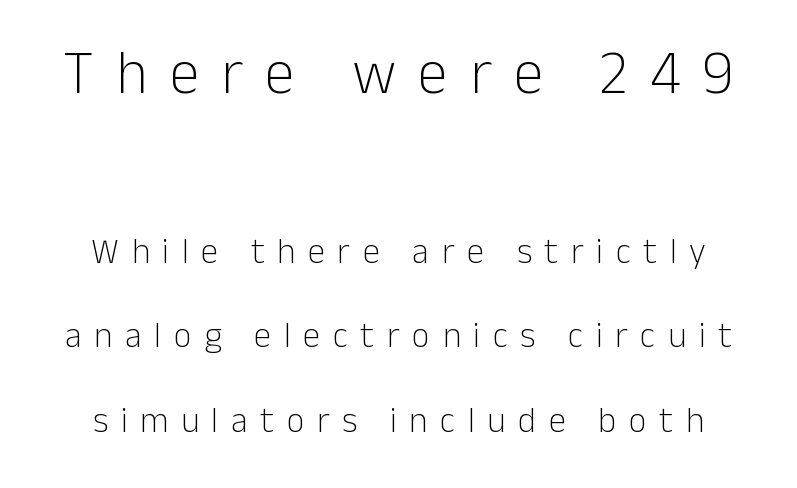
The image shows 61 px light sans-serif type, upright; set centered, loose line spacing (2.41x), unusually wide letter spacing (+0.36 em), not underlined; the first (top) block is 1.74x larger; low stroke contrast and a medium x-height.
